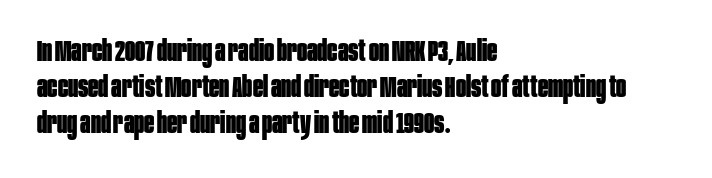
Q: Is the text bold? A: Yes.
Q: Is the text italic (slanted)? A: No, it is upright.
Q: Is the typeface a serif or a sans-serif typeface? A: Sans-serif.
Q: Is the text underlined? A: No.
Q: How is the paragraph aligned? A: Left-aligned.
Q: Is the spacing between letters normal or unusually wide? A: Normal.
Q: Width (condensed, normal, or wide)? A: Condensed.
Q: Stroke contrast? A: Low.
Q: x-height? A: Large.
Q: Monospaced? A: No.
